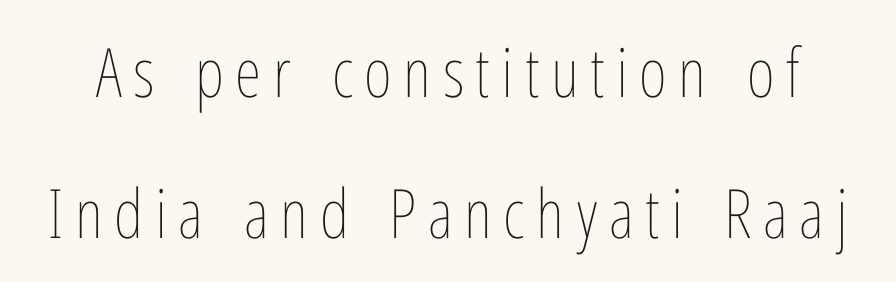
Compared with a typical body face, this is equally light or lighter still. Interline gaps are noticeably wide in this sample. The letters stand upright; this is a roman face. The passage shown is typed in a proportional face where columns would drift. Has an underline been added? It has not.
